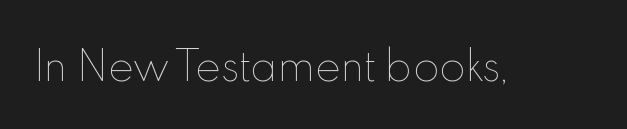
Q: Is the text bold? A: No.
Q: Is the text italic (slanted)? A: No, it is upright.
Q: Is the text underlined? A: No.
Q: Is the spacing between letters normal or unusually wide? A: Normal.
Q: Width (condensed, normal, or wide)? A: Normal.
Q: x-height? A: Small.
Q: Monospaced? A: No.
